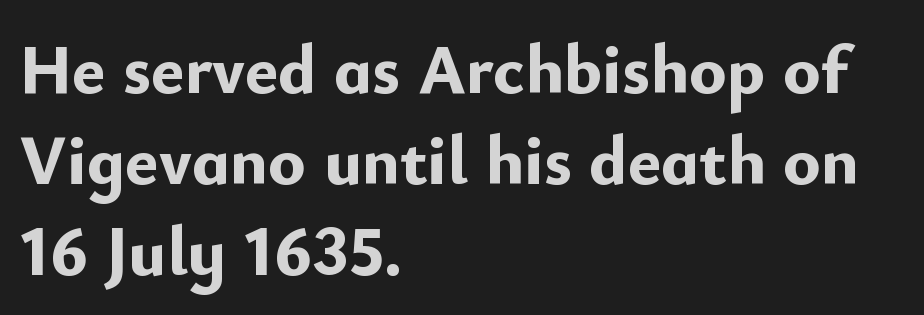
Heavy-handed strokes throughout: this text is bold. Check where the strokes stop: nothing finishes them off — pure sans. Rendered with straight, roman letterforms. The designer left line spacing at the default.
